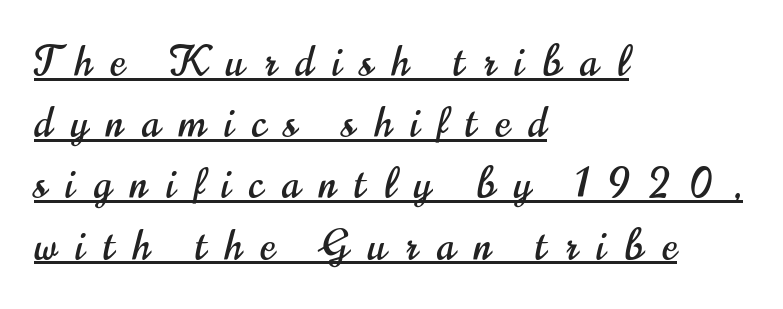
The image shows 40 px condensed sans-serif type; set left-aligned, normal line spacing (1.53x), unusually wide letter spacing (+0.47 em), underlined; high stroke contrast and a small x-height.
